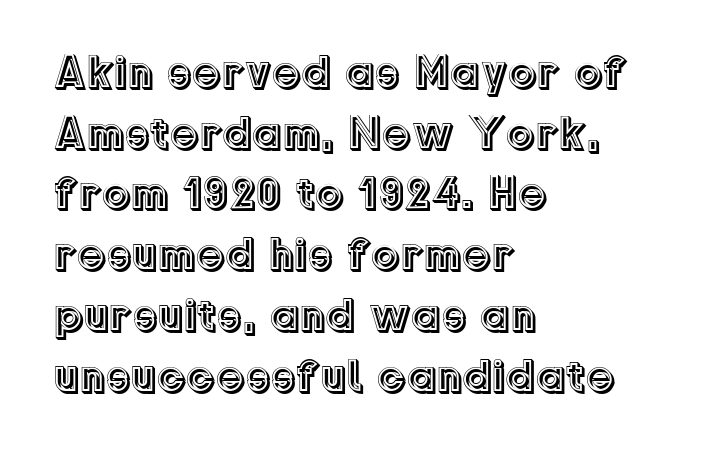
The lines in this sample share a left origin and differ only in where they stop. The face used here is proportionally spaced, like ordinary book or web type. Plain, unruled lines of type. Here the glyphs are tracked normally, forming tight word shapes. Leading matches the norm, producing a regular column. Posture: straight, roman, zero tilt.
